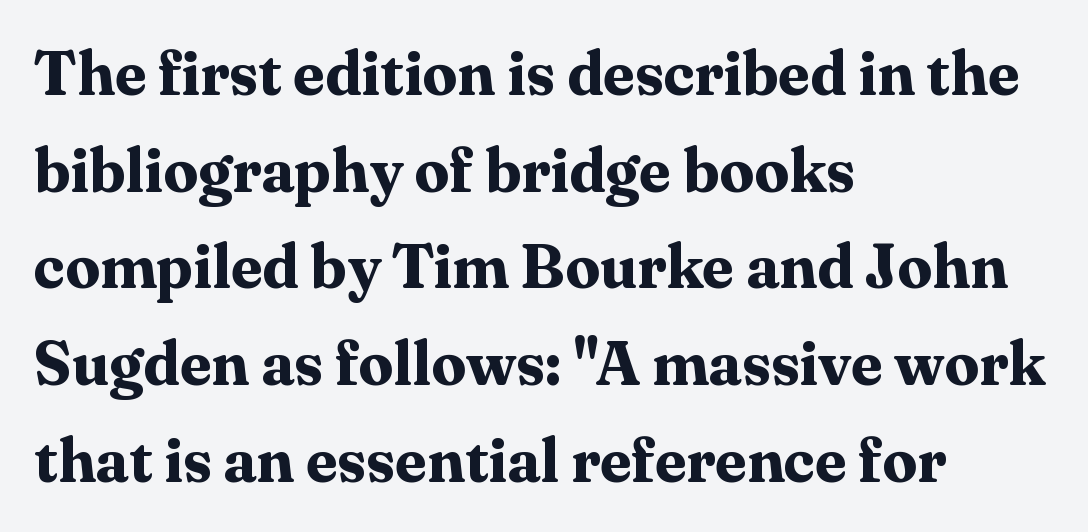
Q: Is the text bold? A: Yes.
Q: Is the text italic (slanted)? A: No, it is upright.
Q: Is the typeface a serif or a sans-serif typeface? A: Serif.
Q: Is the text underlined? A: No.
Q: How is the paragraph aligned? A: Left-aligned.
Q: Is the spacing between letters normal or unusually wide? A: Normal.
Q: Is the spacing between lines tight, normal or loose? A: Normal.
Q: Width (condensed, normal, or wide)? A: Normal.
Q: Stroke contrast? A: Medium.
Q: x-height? A: Medium.
Q: Monospaced? A: No.
